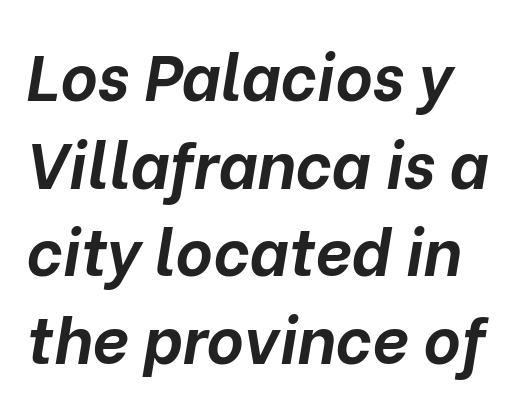
{"italic": "yes", "lean": "right", "slant_degrees": 10, "bold": "yes", "weight": "bold", "width": "normal", "stroke_contrast": "low", "x_height": "medium", "monospaced": "no", "underline": "no", "line_spacing": "normal", "line_spacing_ratio": 1.37, "letter_spacing": "normal", "letter_spacing_em": 0.0, "glyph_px": 64}
